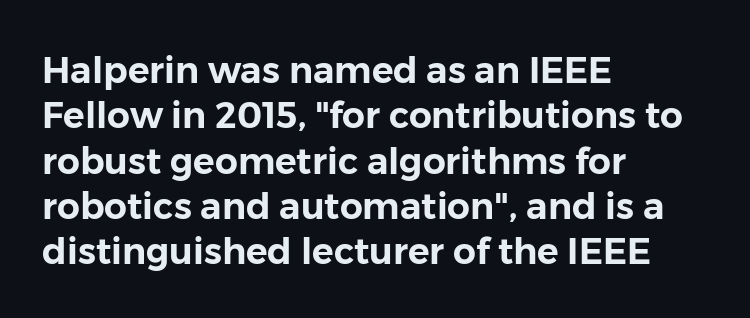
The image shows 36 px sans-serif type, upright; set left-aligned, normal line spacing (1.26x), normal letter spacing, not underlined; low stroke contrast and a medium x-height.
